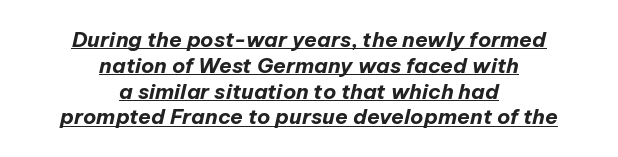
Short and long lines alike share a common midpoint. Like a heading marked for emphasis, these lines bear an underscore. There's an unmistakable incline to the writing here. Its strokes are broad and dark, the hallmark of bold type.
